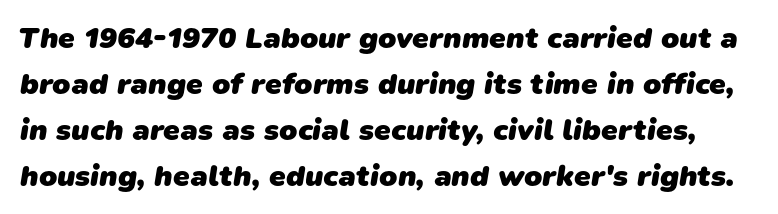
The characters display no serif detailing; their extremities are plain. The rendering uses natural spacing where letterforms have individual widths. Weight check: bold — yes, fully. The space beneath each line is pristine and unruled.
